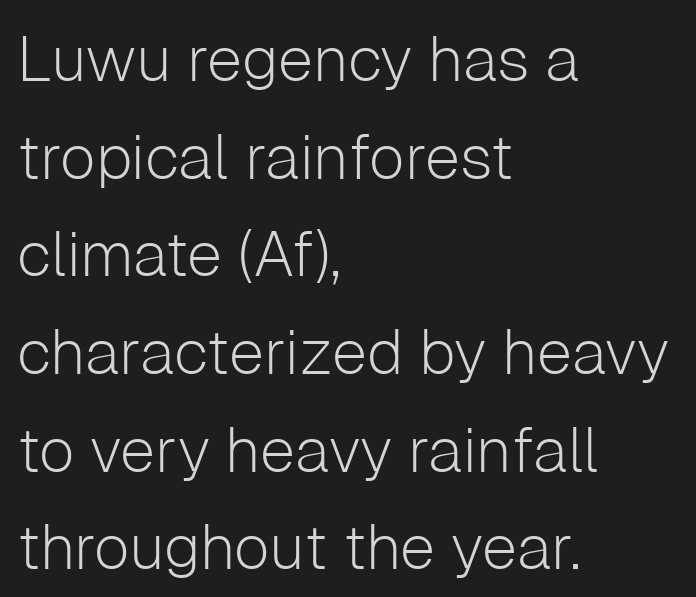
What stands out about the letter spacing? Nothing — it is the standard amount. Think standard paragraph weight, or any step lighter than that. When letters stand straight like this, we call the style roman or upright. No word sits above an underline. A sans-serif font was chosen for this passage. The rendering anchors every line to the left-hand side.
